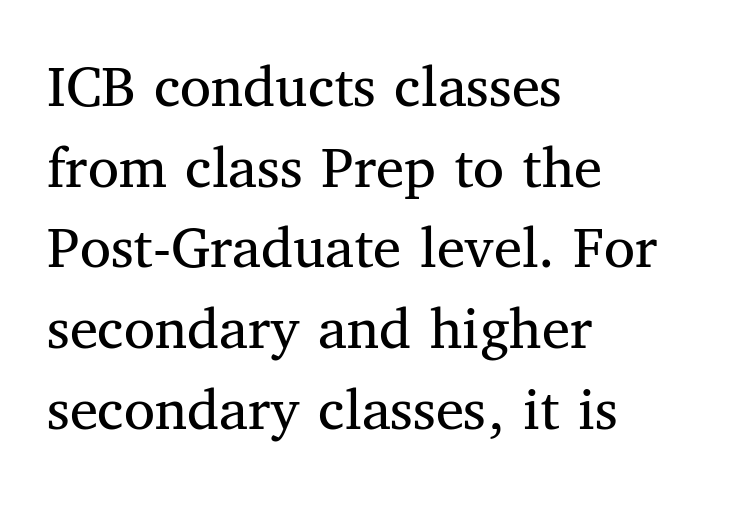
The image shows 63 px regular-weight serif type, upright; set left-aligned, normal line spacing (1.28x), normal letter spacing, not underlined; medium stroke contrast and a medium x-height.
